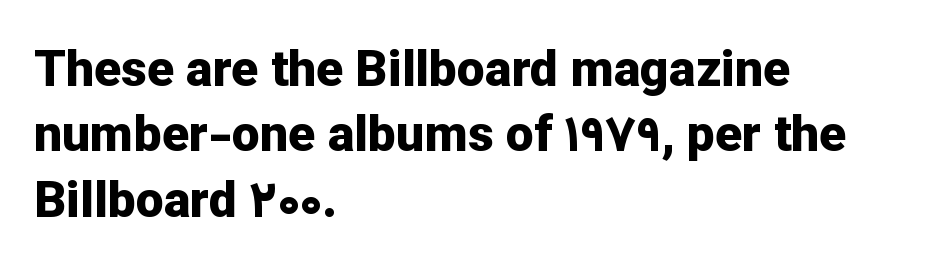
Q: Is the text bold? A: Yes.
Q: Is the text italic (slanted)? A: No, it is upright.
Q: Is the typeface a serif or a sans-serif typeface? A: Sans-serif.
Q: Is the text underlined? A: No.
Q: How is the paragraph aligned? A: Left-aligned.
Q: Is the spacing between letters normal or unusually wide? A: Normal.
Q: Is the spacing between lines tight, normal or loose? A: Normal.
Q: Width (condensed, normal, or wide)? A: Normal.
Q: Stroke contrast? A: Low.
Q: x-height? A: Medium.
Q: Monospaced? A: No.
